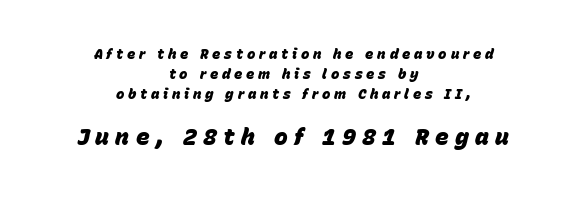
Glance below the letters and you will spot only blank space. Is the letter spacing exaggerated? Yes — the characters are pushed far apart. Visually, the bottom section dominates because its glyphs are scaled up. The text carries the slant typical of an italic or oblique font. Successive baselines arrive at the customary interval.
